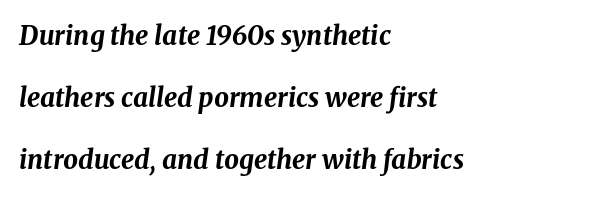
{"italic": "yes", "lean": "right", "slant_degrees": 8, "bold": "yes", "underline": "no", "align": "left", "line_spacing": "loose", "line_spacing_ratio": 2.39, "letter_spacing": "normal", "letter_spacing_em": 0.0, "glyph_px": 26}
